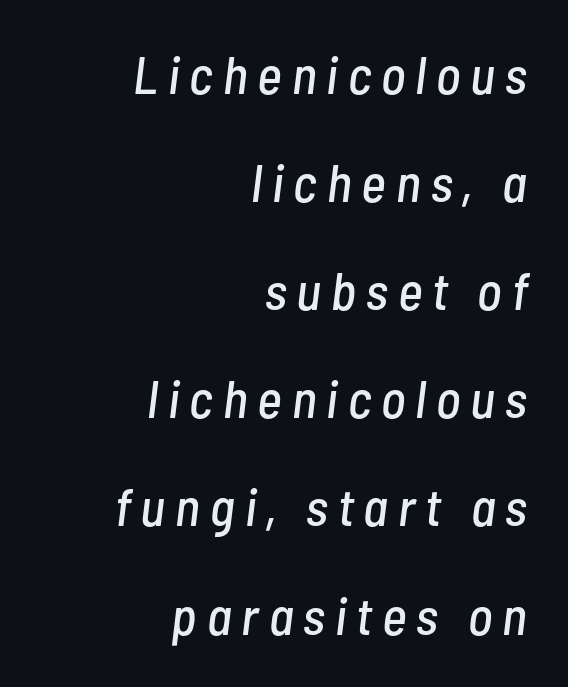
Q: Is the text italic (slanted)? A: Yes, it leans right by about 7 degrees.
Q: Is the text underlined? A: No.
Q: How is the paragraph aligned? A: Right-aligned.
Q: Is the spacing between lines tight, normal or loose? A: Loose.
Q: Width (condensed, normal, or wide)? A: Condensed.
Q: Stroke contrast? A: Low.
Q: x-height? A: Medium.
Q: Monospaced? A: No.
